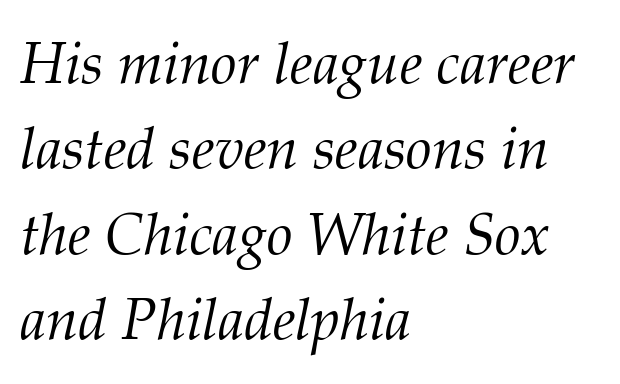
Q: Is the text bold? A: No.
Q: Is the text italic (slanted)? A: Yes, it leans right by about 12 degrees.
Q: Is the typeface a serif or a sans-serif typeface? A: Serif.
Q: Is the text underlined? A: No.
Q: How is the paragraph aligned? A: Left-aligned.
Q: Is the spacing between letters normal or unusually wide? A: Normal.
Q: Is the spacing between lines tight, normal or loose? A: Normal.
Q: Width (condensed, normal, or wide)? A: Normal.
Q: Stroke contrast? A: Medium.
Q: x-height? A: Medium.
Q: Monospaced? A: No.
